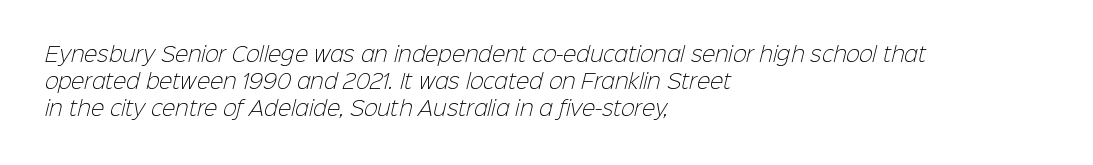
Q: Is the text bold? A: No.
Q: Is the text underlined? A: No.
Q: How is the paragraph aligned? A: Left-aligned.
Q: Is the spacing between letters normal or unusually wide? A: Normal.
Q: Is the spacing between lines tight, normal or loose? A: Normal.
